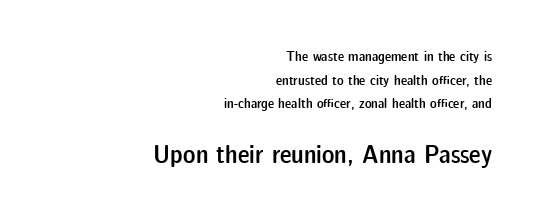
Q: Is the text bold? A: Semi-bold.
Q: Is the text italic (slanted)? A: No, it is upright.
Q: Is the text underlined? A: No.
Q: How is the paragraph aligned? A: Right-aligned.
Q: Is the spacing between letters normal or unusually wide? A: Normal.
Q: Is the spacing between lines tight, normal or loose? A: Normal.
Q: Which block of text is set in a larger size, the first (top) or the second (bottom)? A: The second (bottom) one.
